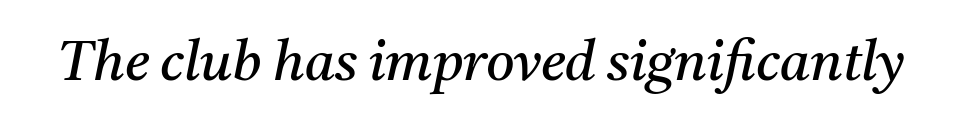
{"serif": "yes", "italic": "yes", "lean": "right", "slant_degrees": 11, "bold": "no", "weight": "regular", "width": "normal", "stroke_contrast": "medium", "x_height": "medium", "monospaced": "no", "underline": "no", "letter_spacing": "normal", "letter_spacing_em": 0.0, "glyph_px": 55}
